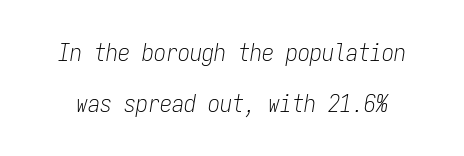
The designer dialed line spacing up above the default. Standard letterfit; no display-style spreading of the glyphs. You can tell it's italic because the verticals aren't actually vertical. Stroke thickness stays within the range of a standard reading face or lighter. Lines of text with bare space underneath.
